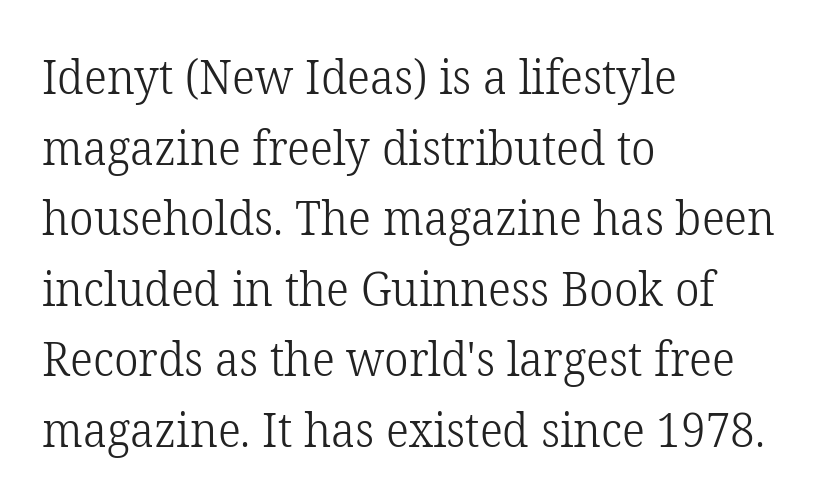
Q: Is the text bold? A: No.
Q: Is the text italic (slanted)? A: No, it is upright.
Q: Is the typeface a serif or a sans-serif typeface? A: Serif.
Q: Is the text underlined? A: No.
Q: How is the paragraph aligned? A: Left-aligned.
Q: Is the spacing between letters normal or unusually wide? A: Normal.
Q: Is the spacing between lines tight, normal or loose? A: Normal.
Q: Width (condensed, normal, or wide)? A: Normal.
Q: Stroke contrast? A: Low.
Q: x-height? A: Medium.
Q: Monospaced? A: No.
